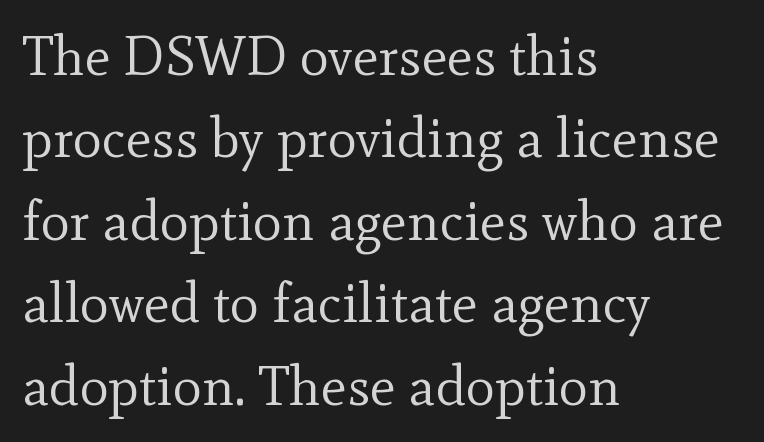
Q: Is the text bold? A: No.
Q: Is the text italic (slanted)? A: No, it is upright.
Q: Is the typeface a serif or a sans-serif typeface? A: Serif.
Q: Is the text underlined? A: No.
Q: How is the paragraph aligned? A: Left-aligned.
Q: Is the spacing between letters normal or unusually wide? A: Normal.
Q: Is the spacing between lines tight, normal or loose? A: Normal.
Q: Width (condensed, normal, or wide)? A: Normal.
Q: x-height? A: Small.
Q: Monospaced? A: No.
